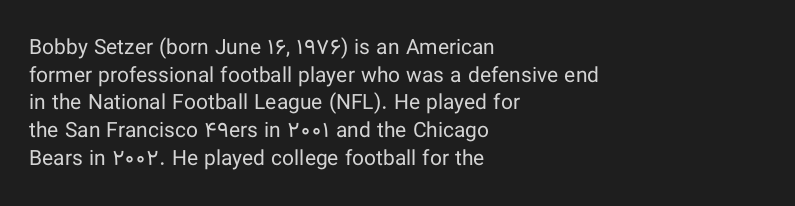
The image shows 21 px text type, upright; set left-aligned, normal line spacing (1.32x), normal letter spacing, not underlined.
